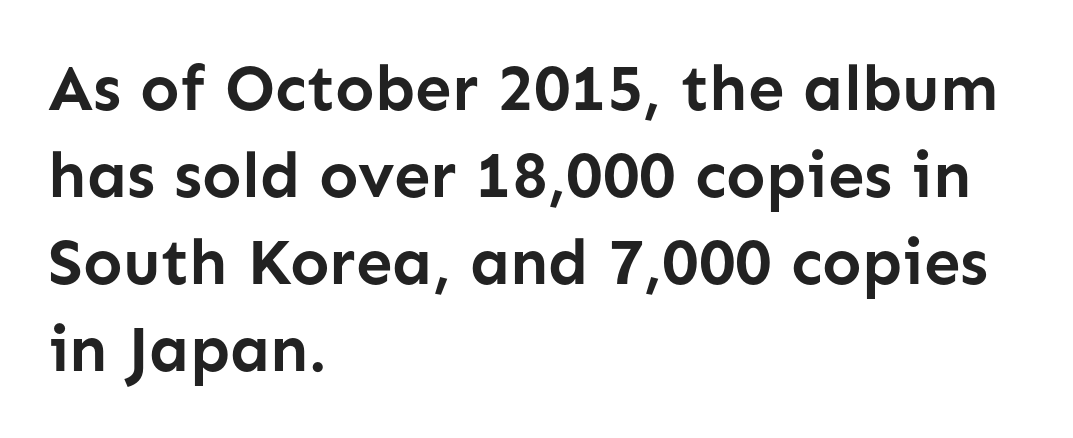
{"serif": "no", "italic": "no", "bold": "yes", "weight": "semibold", "width": "normal", "stroke_contrast": "low", "x_height": "medium", "monospaced": "no", "underline": "no", "align": "left", "line_spacing": "normal", "line_spacing_ratio": 1.34, "letter_spacing": "normal", "letter_spacing_em": 0.0, "glyph_px": 65}
